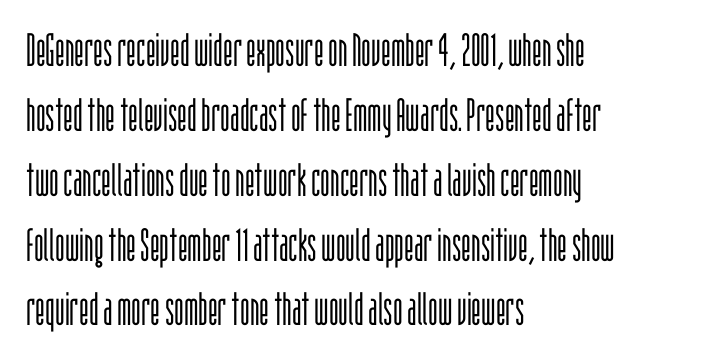
{"serif": "no", "italic": "no", "bold": "no", "weight": "light", "width": "condensed", "stroke_contrast": "low", "x_height": "large", "monospaced": "no", "underline": "no", "align": "left", "line_spacing": "normal", "line_spacing_ratio": 1.41, "letter_spacing": "normal", "letter_spacing_em": 0.0, "glyph_px": 46}
